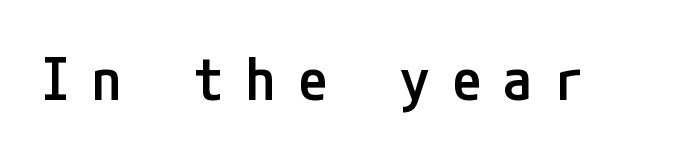
Q: Is the text bold? A: Semi-bold.
Q: Is the text italic (slanted)? A: No, it is upright.
Q: Is the typeface a serif or a sans-serif typeface? A: Sans-serif.
Q: Is the text underlined? A: No.
Q: Is the spacing between letters normal or unusually wide? A: Unusually wide.
Q: Width (condensed, normal, or wide)? A: Condensed.
Q: Stroke contrast? A: Low.
Q: x-height? A: Medium.
